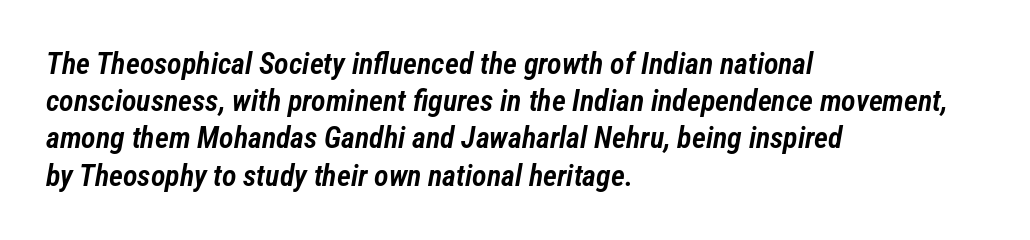
The image shows 30 px semibold, condensed type, italic (leaning right); set left-aligned, line spacing 1.24x, normal letter spacing, not underlined; low stroke contrast and a medium x-height.
